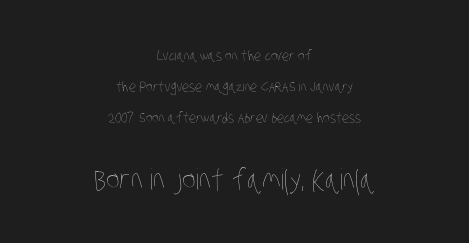
Quick note: interline space is abundant. Spacing verdict: proportional, widths tailored to each character. The composition opens small and finishes big. Glance below the letters and you will spot only blank space.
